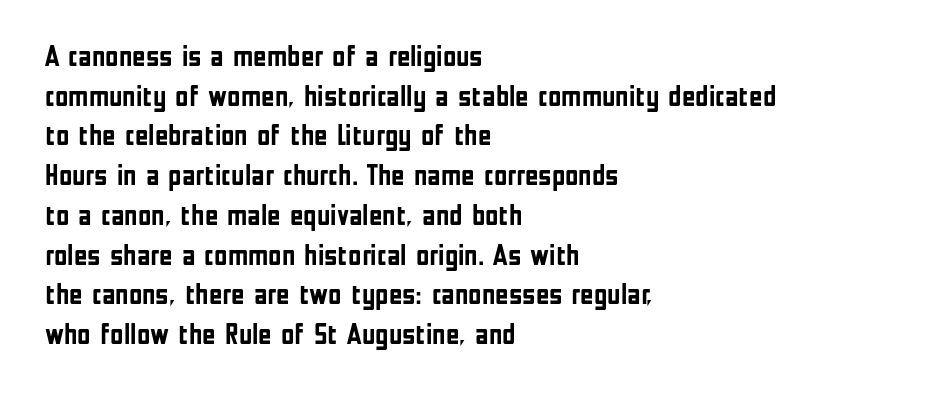
Note the varied advance widths — an 'i' is clearly narrower than an 'm'. Inter-character spacing is left at the font's built-in metrics. Vertical spacing — default. Stroke terminals: plain, sans-serif. The lines in this sample share a left origin and differ only in where they stop.
